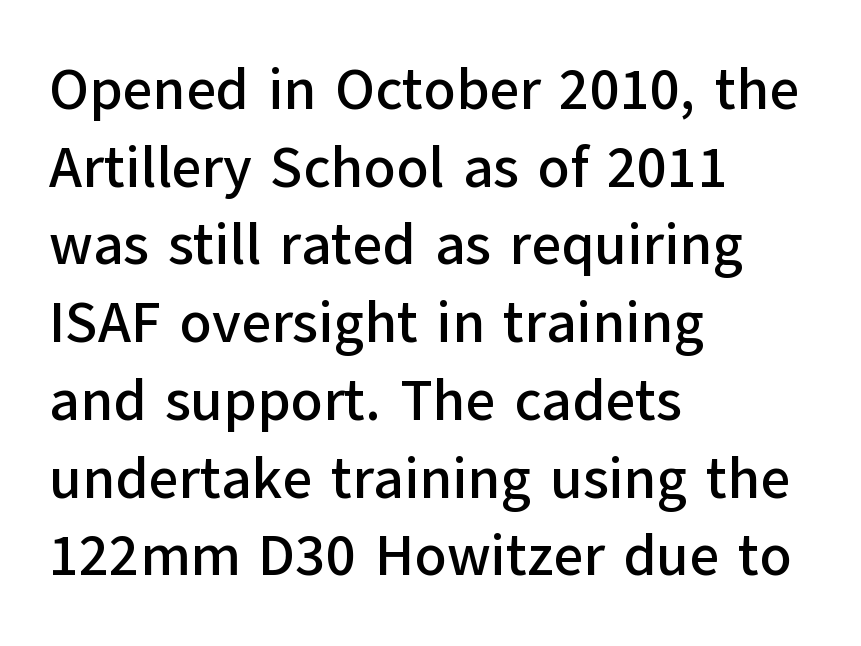
{"serif": "no", "italic": "no", "width": "normal", "stroke_contrast": "low", "x_height": "medium", "monospaced": "no", "underline": "no", "align": "left", "line_spacing": "normal", "line_spacing_ratio": 1.34, "letter_spacing": "normal", "letter_spacing_em": 0.0, "glyph_px": 58}
